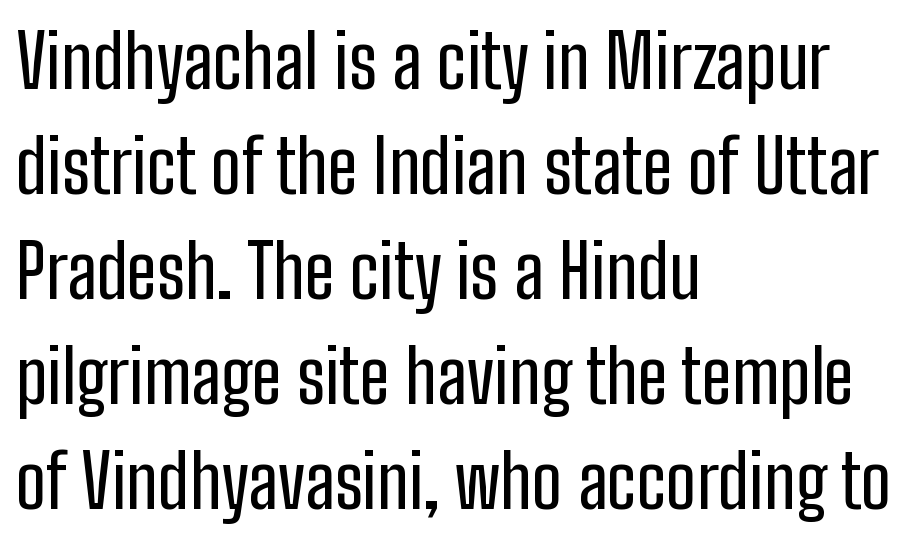
Is this a fixed-width face? No — the glyphs have proportional, varying widths. Leading: standard. Posture: upright roman. Reading down the block, your eye returns to a fixed left position each line.
